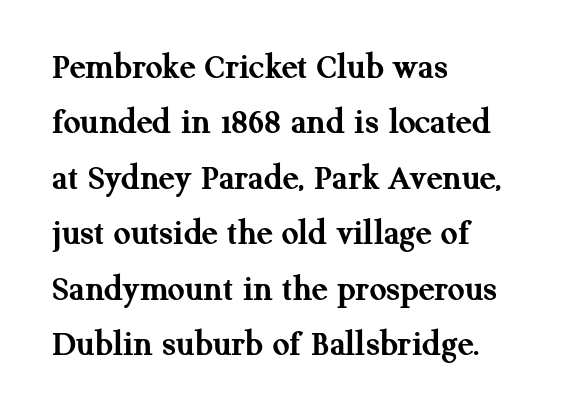
Q: Is the text bold? A: Yes.
Q: Is the text italic (slanted)? A: No, it is upright.
Q: Is the typeface a serif or a sans-serif typeface? A: Serif.
Q: Is the text underlined? A: No.
Q: How is the paragraph aligned? A: Left-aligned.
Q: Is the spacing between letters normal or unusually wide? A: Normal.
Q: Is the spacing between lines tight, normal or loose? A: Normal.
Q: Width (condensed, normal, or wide)? A: Normal.
Q: Stroke contrast? A: Medium.
Q: x-height? A: Medium.
Q: Monospaced? A: No.
